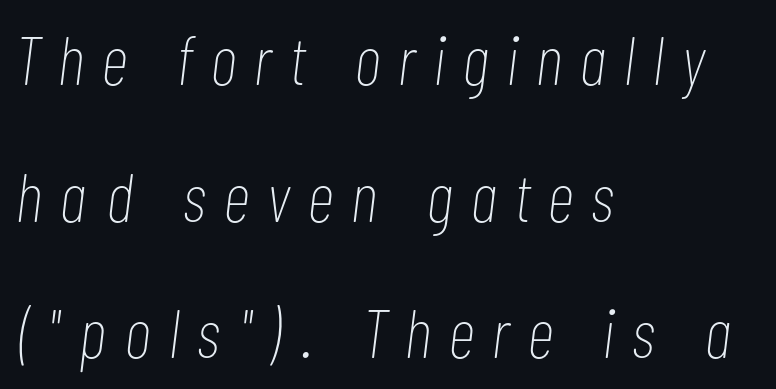
{"italic": "yes", "lean": "right", "slant_degrees": 7, "bold": "no", "weight": "thin", "width": "condensed", "stroke_contrast": "low", "x_height": "medium", "monospaced": "no", "underline": "no", "align": "left", "line_spacing": "loose", "line_spacing_ratio": 1.98, "letter_spacing": "wide", "letter_spacing_em": 0.27, "glyph_px": 69}
